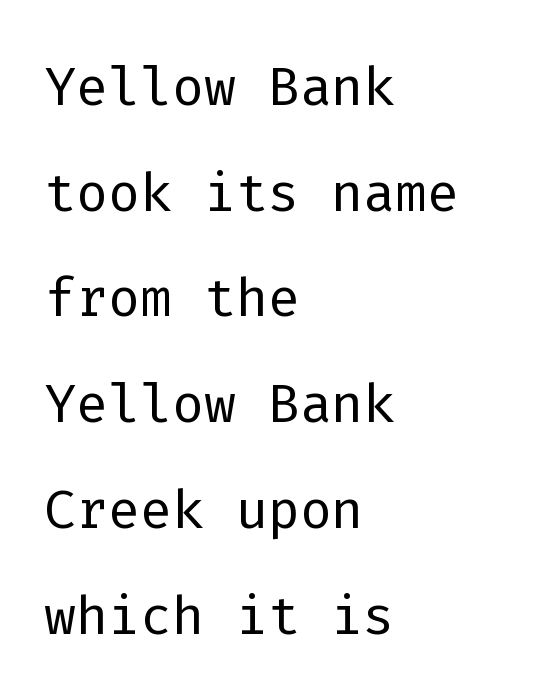
The image shows 75 px light sans-serif type, upright, monospaced; set left-aligned, normal line spacing (1.41x), normal letter spacing, not underlined; low stroke contrast and a medium x-height.
